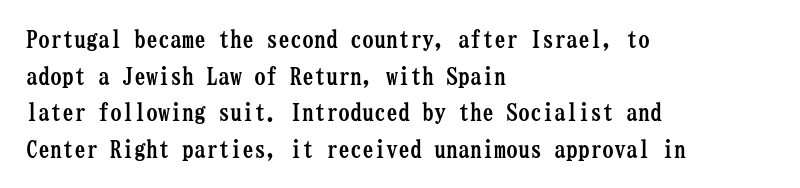
{"italic": "no", "bold": "yes", "underline": "no", "align": "left", "line_spacing": "normal", "line_spacing_ratio": 1.53, "letter_spacing": "normal", "letter_spacing_em": 0.0, "glyph_px": 24}
